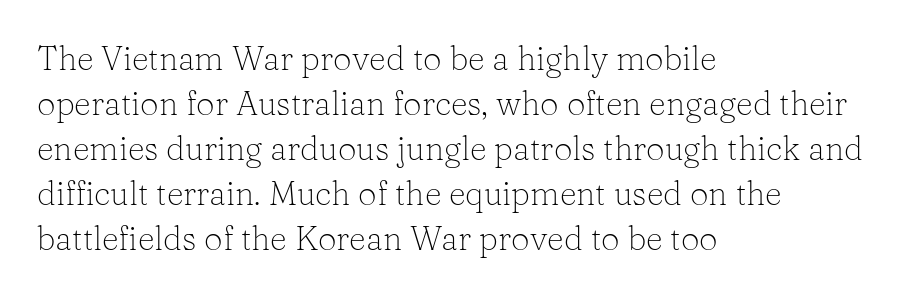
The image shows 33 px light serif type, upright; set left-aligned, normal line spacing (1.36x), normal letter spacing, not underlined; low stroke contrast and a medium x-height.
